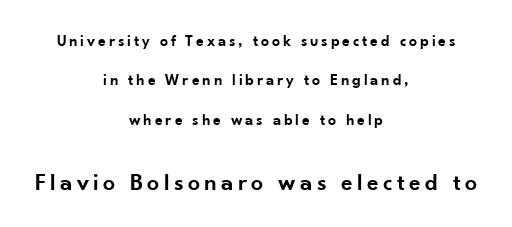
The letters stand straight up with perfectly vertical stems. Every letter is mildly thick-stroked: semibold rather than bold. The vertical gap from one line to the next is large. Descenders hang freely into open space. Scale increases going downward across the two blocks.
